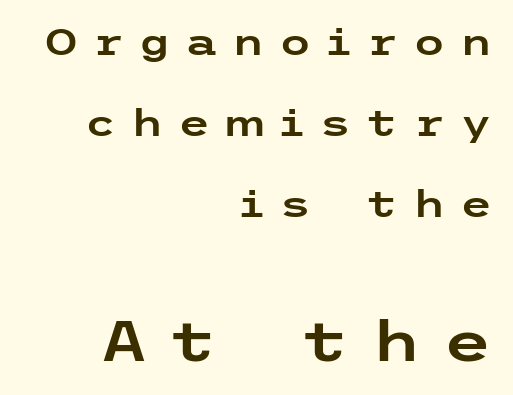
The image shows 56 px wide sans-serif type, upright; set right-aligned, loose line spacing (2.19x), unusually wide letter spacing (+0.39 em), not underlined; the second (bottom) block is 1.51x larger; low stroke contrast and a medium x-height.
